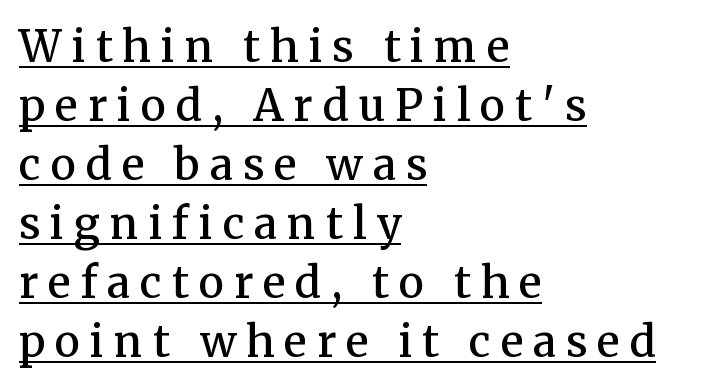
The image shows 43 px semibold serif type, upright; set left-aligned, normal line spacing (1.37x), unusually wide letter spacing (+0.23 em), underlined; medium stroke contrast and a medium x-height.
